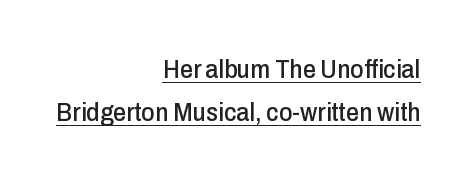
The image shows 26 px text type, upright; set right-aligned, normal line spacing (1.66x), normal letter spacing, underlined.
